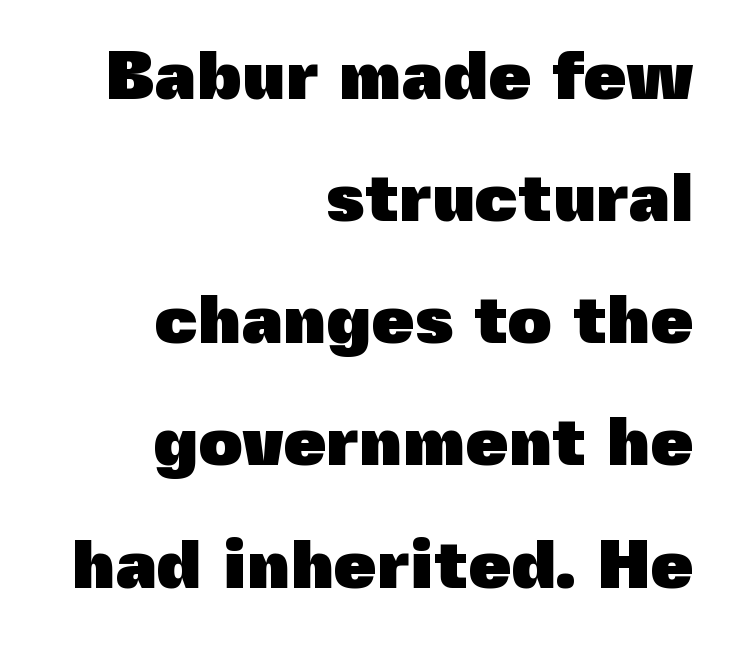
{"serif": "no", "italic": "no", "bold": "yes", "weight": "heavy", "width": "normal", "x_height": "medium", "monospaced": "no", "underline": "no", "align": "right", "line_spacing_ratio": 1.77, "letter_spacing": "normal", "letter_spacing_em": 0.0, "glyph_px": 69}
